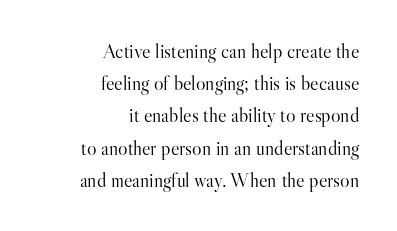
{"italic": "no", "bold": "no", "underline": "no", "align": "right", "line_spacing": "normal", "line_spacing_ratio": 1.61, "letter_spacing": "normal", "letter_spacing_em": 0.0, "glyph_px": 20}
